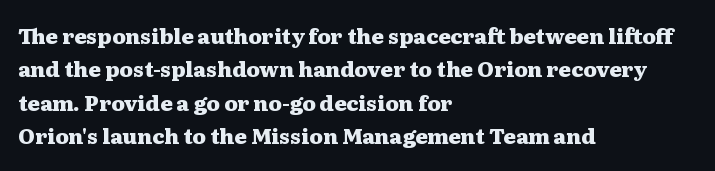
The image shows 21 px bold type, upright; set left-aligned, normal line spacing (1.59x), normal letter spacing, not underlined.
